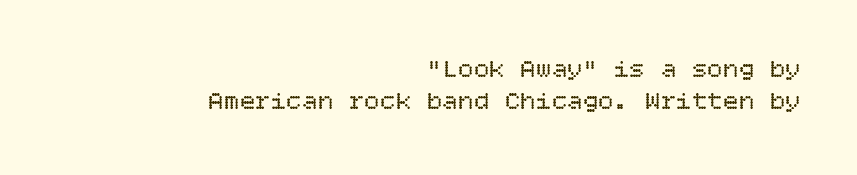
Q: Is the text bold? A: No.
Q: Is the text italic (slanted)? A: No, it is upright.
Q: Is the text underlined? A: No.
Q: How is the paragraph aligned? A: Right-aligned.
Q: Is the spacing between letters normal or unusually wide? A: Normal.
Q: Is the spacing between lines tight, normal or loose? A: Normal.
